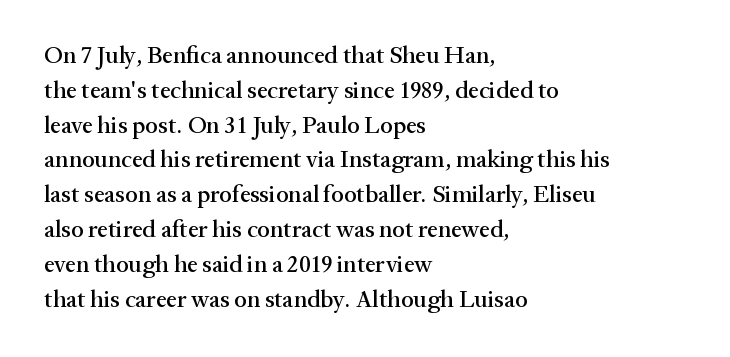
Q: Is the text italic (slanted)? A: No, it is upright.
Q: Is the text underlined? A: No.
Q: How is the paragraph aligned? A: Left-aligned.
Q: Is the spacing between letters normal or unusually wide? A: Normal.
Q: Is the spacing between lines tight, normal or loose? A: Normal.
